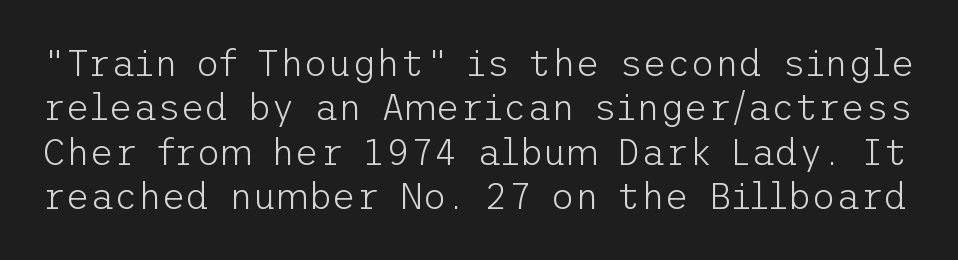
{"serif": "no", "italic": "no", "bold": "no", "weight": "light", "width": "normal", "stroke_contrast": "low", "x_height": "medium", "underline": "no", "line_spacing_ratio": 1.2, "letter_spacing": "normal", "letter_spacing_em": 0.0, "glyph_px": 37}
